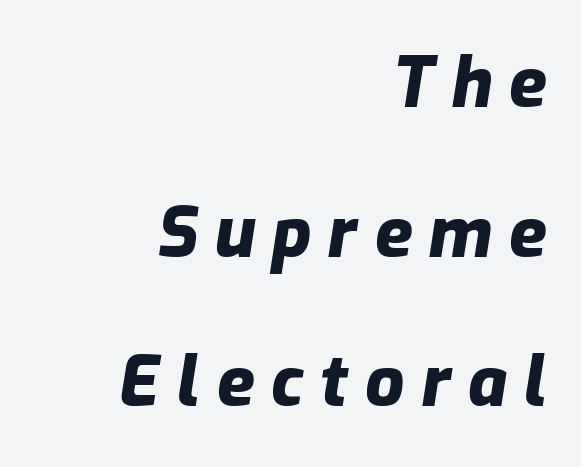
Q: Is the text bold? A: Yes.
Q: Is the text italic (slanted)? A: Yes, it leans right by about 9 degrees.
Q: Is the text underlined? A: No.
Q: How is the paragraph aligned? A: Right-aligned.
Q: Is the spacing between letters normal or unusually wide? A: Unusually wide.
Q: Is the spacing between lines tight, normal or loose? A: Loose.
Q: Width (condensed, normal, or wide)? A: Normal.
Q: Stroke contrast? A: Low.
Q: x-height? A: Medium.
Q: Monospaced? A: No.
